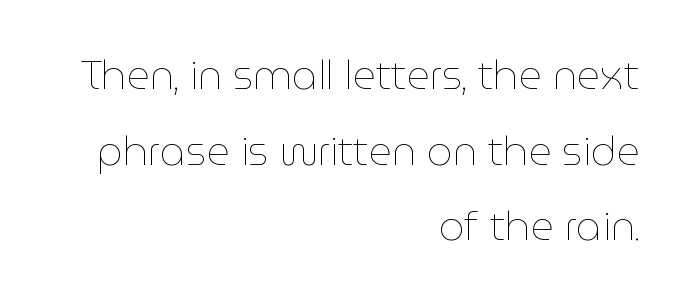
The image shows 40 px thin type, upright; set right-aligned, line spacing 1.89x, normal letter spacing, not underlined; low stroke contrast and a medium x-height.
